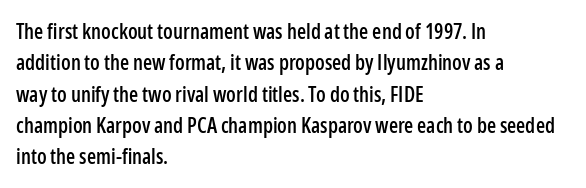
The compositor pushed each line to the left boundary. The designer left line spacing at the default. The rendering keeps characters at their native spacing. No italicization has been applied; the sample stays upright. Clear beneath every line of the passage.
